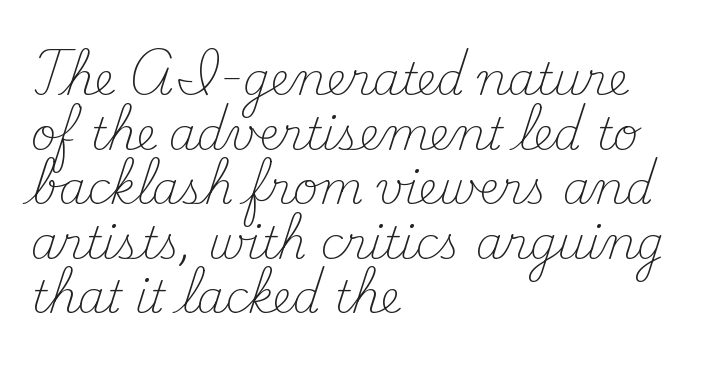
{"serif": "yes", "bold": "no", "weight": "light", "width": "normal", "stroke_contrast": "medium", "x_height": "small", "monospaced": "no", "underline": "no", "align": "left", "line_spacing_ratio": 1.24, "letter_spacing": "normal", "letter_spacing_em": 0.0, "glyph_px": 44}
